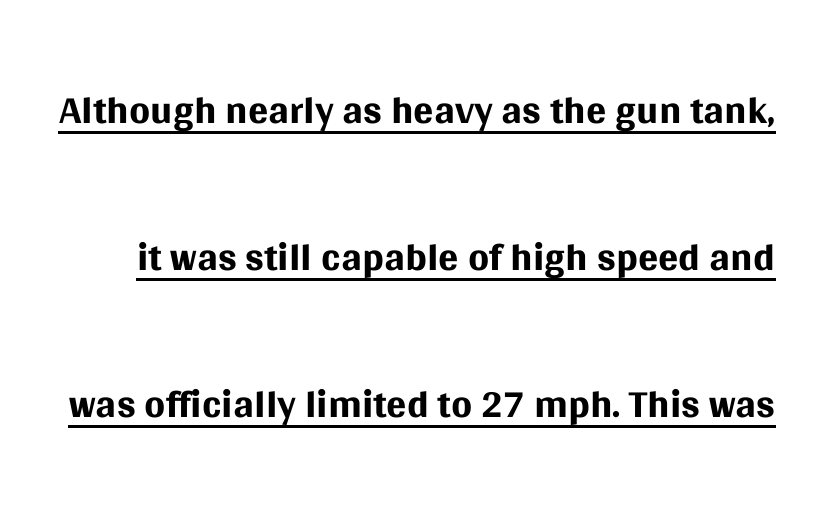
The image shows 60 px regular-weight sans-serif type, upright; set loose line spacing (2.45x), normal letter spacing, underlined; medium stroke contrast and a large x-height.
